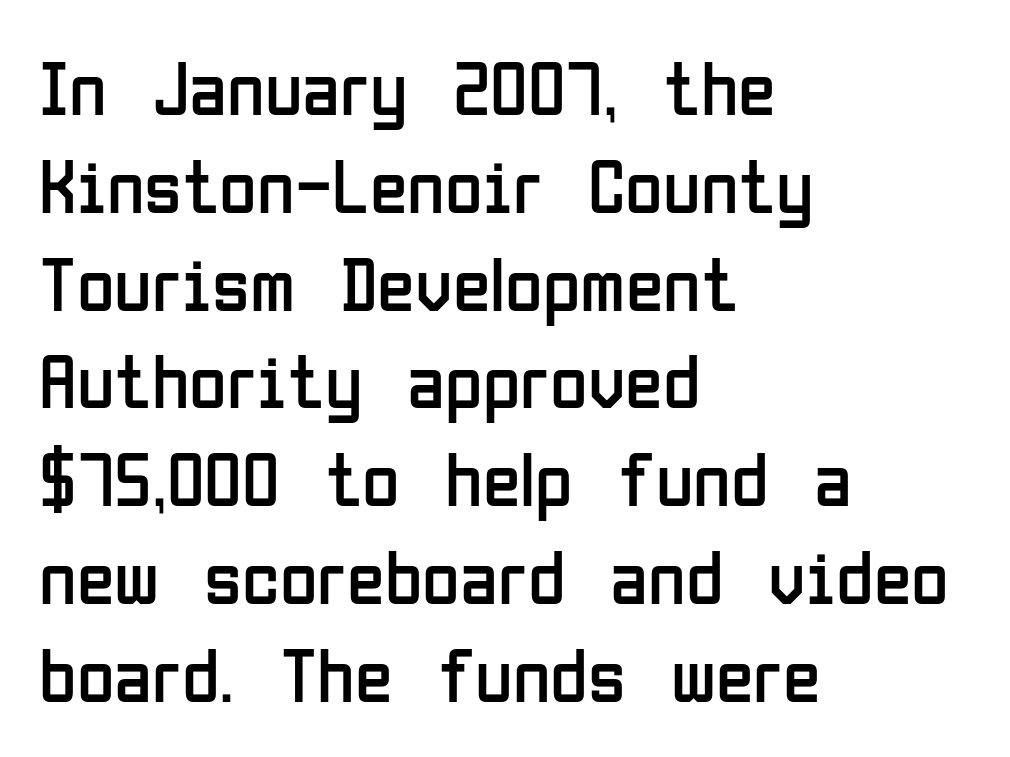
Character widths vary here, with narrow letters taking less room than wide ones. This rendering leaves character spacing at its baseline value. The gap between lines stays unmarked. If you measured baseline to baseline, you'd find a middling distance.
